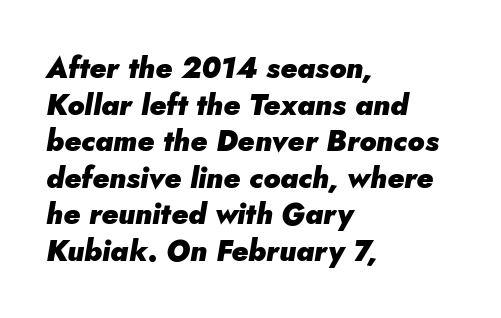
{"italic": "yes", "lean": "right", "slant_degrees": 5, "bold": "yes", "weight": "heavy", "width": "normal", "stroke_contrast": "low", "x_height": "small", "monospaced": "no", "underline": "no", "align": "left", "line_spacing": "normal", "line_spacing_ratio": 1.26, "letter_spacing": "normal", "letter_spacing_em": 0.0, "glyph_px": 29}
